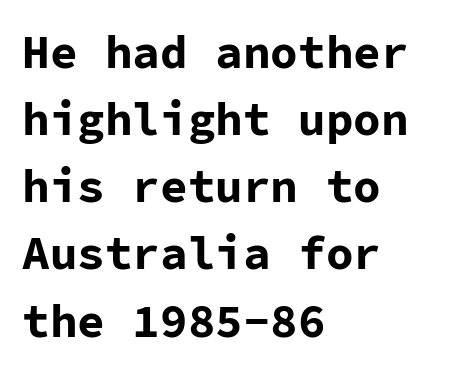
{"serif": "no", "italic": "no", "bold": "yes", "weight": "bold", "width": "normal", "stroke_contrast": "low", "x_height": "medium", "monospaced": "yes", "underline": "no", "align": "left", "line_spacing": "normal", "line_spacing_ratio": 1.46, "letter_spacing": "normal", "letter_spacing_em": 0.0, "glyph_px": 46}
